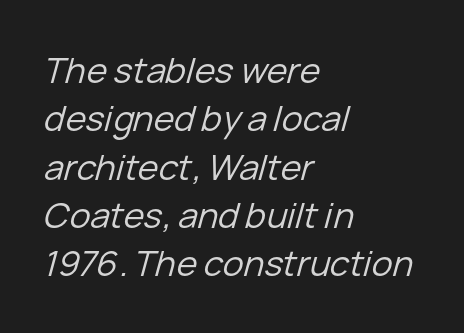
One-word summary of the alignment: left. The face used here is proportionally spaced, like ordinary book or web type. The lines sit at an ordinary, default distance from one another. Weight: regular or lighter. The letters are slanted; this is an italic face. Just letters on the line, the space beneath them empty.
